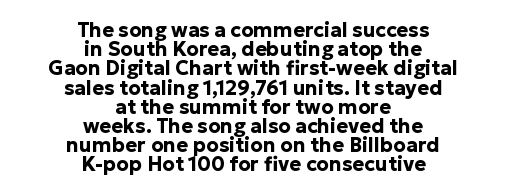
{"italic": "no", "bold": "yes", "underline": "no", "align": "center", "line_spacing": "tight", "line_spacing_ratio": 0.96, "letter_spacing": "normal", "letter_spacing_em": 0.0, "glyph_px": 20}
